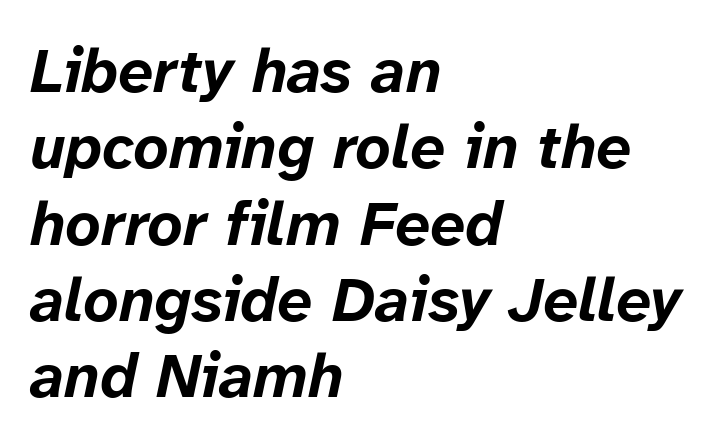
The rendering uses a bold face; every stroke is thick and dark. The face used here is proportionally spaced, like ordinary book or web type. Between one letter and the next there's only the usual sliver of space. Check under the words: just untouched page. The lettering tilts uniformly, giving the passage an italic look.
